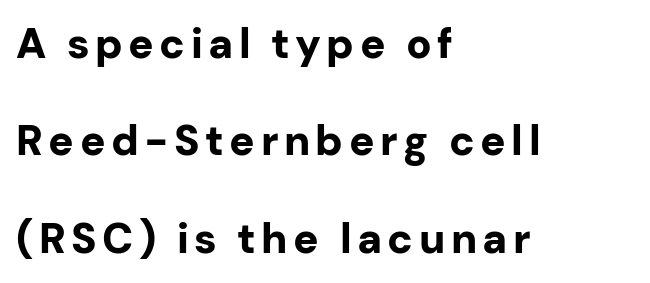
Interline gaps are noticeably wide in this sample. Varying glyph widths throughout — classic text-font behaviour. Its strokes are broad and dark, the hallmark of bold type. The specimen omits any rule beneath the text block's lines. Style check: upright. The designer went with a sans here, leaving each stem footless.
